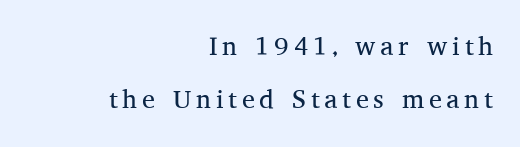
Q: Is the text bold? A: No.
Q: Is the text italic (slanted)? A: No, it is upright.
Q: Is the text underlined? A: No.
Q: How is the paragraph aligned? A: Right-aligned.
Q: Is the spacing between lines tight, normal or loose? A: Loose.
